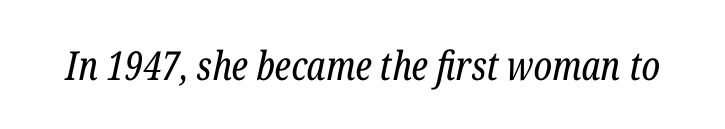
The image shows 40 px regular-weight, condensed serif type, italic (leaning right); set normal letter spacing, not underlined; low stroke contrast and a medium x-height.
